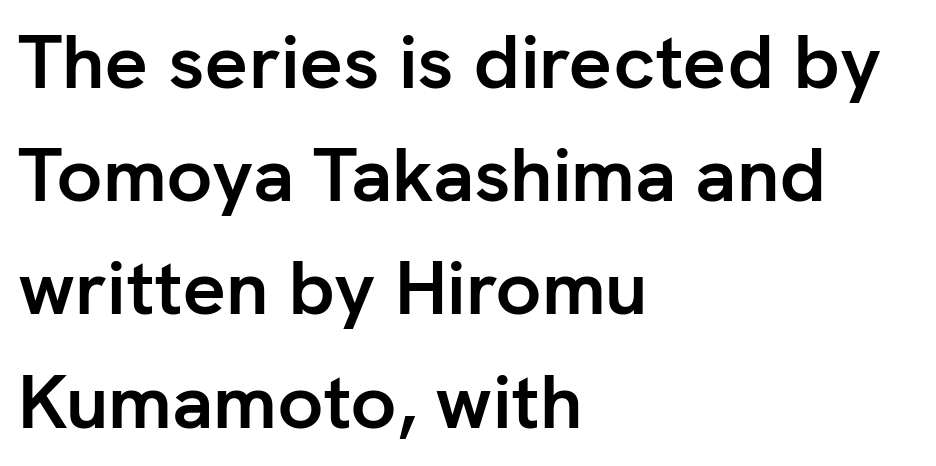
A typesetter would call this proportional, since set widths differ per character. Spacing between characters is what you'd get straight out of the box. Classification — sans serif. This sample keeps an unexceptional amount of space between lines. Quick note: underline off.
